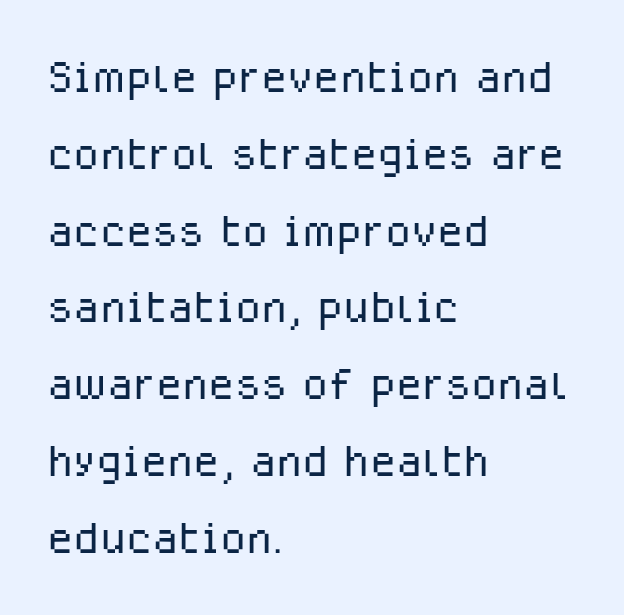
{"serif": "no", "italic": "no", "bold": "no", "weight": "light", "width": "normal", "stroke_contrast": "low", "x_height": "medium", "monospaced": "no", "underline": "no", "align": "left", "line_spacing": "normal", "line_spacing_ratio": 1.28, "letter_spacing": "normal", "letter_spacing_em": 0.0, "glyph_px": 60}
